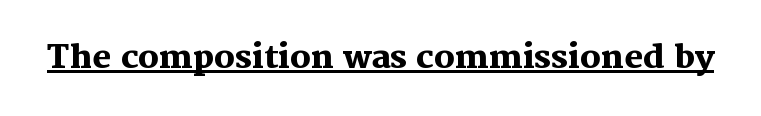
{"serif": "yes", "italic": "no", "bold": "yes", "weight": "heavy", "width": "normal", "stroke_contrast": "medium", "x_height": "medium", "monospaced": "no", "underline": "yes", "letter_spacing": "normal", "letter_spacing_em": 0.0, "glyph_px": 32}
